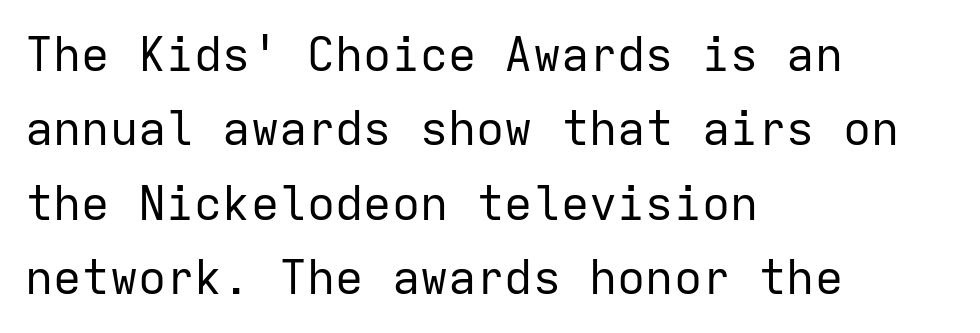
The image shows 47 px regular-weight sans-serif type, upright, monospaced; set left-aligned, normal line spacing (1.58x), normal letter spacing, not underlined; low stroke contrast and a medium x-height.
